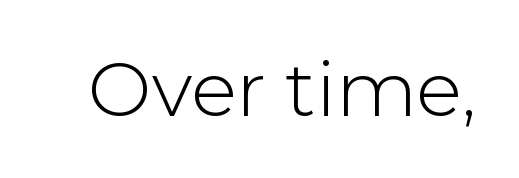
Nothing sits at the stroke ends, so this counts as sans-serif. It's the straight-up-and-down kind of type. Words appear dense and cohesive because spacing is normal. Letters rest on an invisible, unmarked baseline. The letters advance in unequal steps, a hallmark of proportional type. Caption: face not bold, strokes unweighted.
